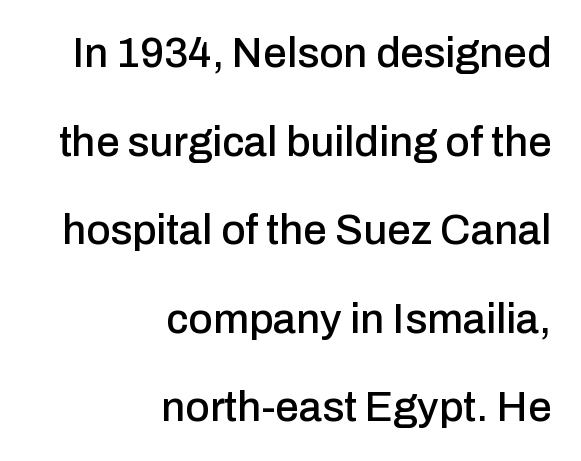
{"serif": "no", "italic": "no", "width": "normal", "stroke_contrast": "low", "x_height": "medium", "monospaced": "no", "underline": "no", "align": "right", "line_spacing": "loose", "line_spacing_ratio": 2.11, "letter_spacing": "normal", "letter_spacing_em": 0.0, "glyph_px": 42}
